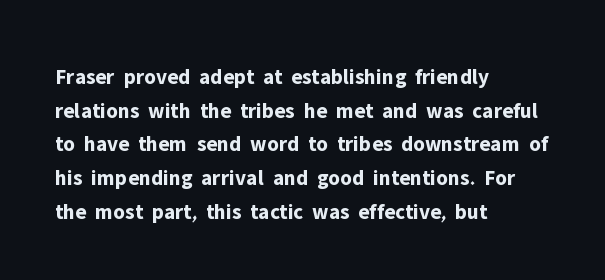
{"italic": "no", "bold": "yes", "underline": "no", "align": "left", "line_spacing": "normal", "line_spacing_ratio": 1.53, "letter_spacing": "normal", "letter_spacing_em": 0.0, "glyph_px": 22}
